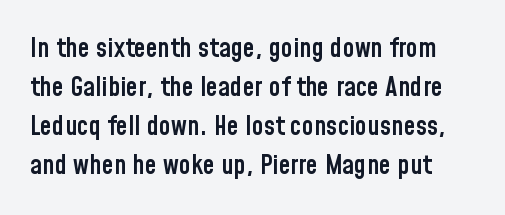
Q: Is the text bold? A: Semi-bold.
Q: Is the text italic (slanted)? A: No, it is upright.
Q: Is the text underlined? A: No.
Q: Is the spacing between letters normal or unusually wide? A: Normal.
Q: Is the spacing between lines tight, normal or loose? A: Normal.
